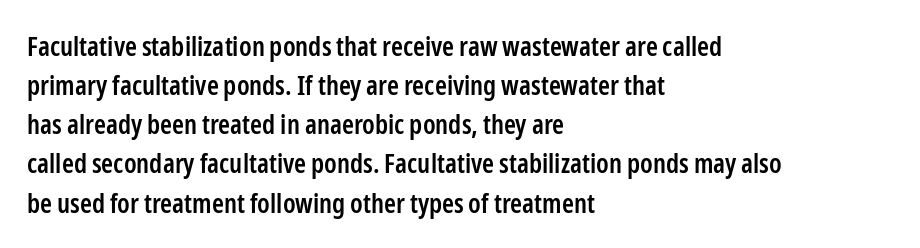
The image shows 27 px text type, upright; set left-aligned, normal line spacing (1.45x), normal letter spacing, not underlined.
